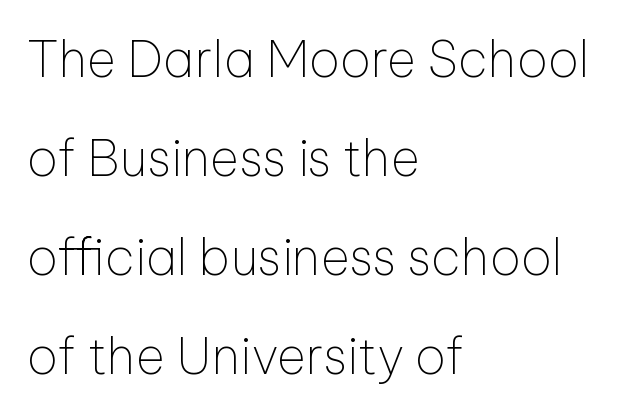
The image shows 50 px thin sans-serif type, upright; set left-aligned, loose line spacing (1.98x), normal letter spacing, not underlined; low stroke contrast and a medium x-height.
